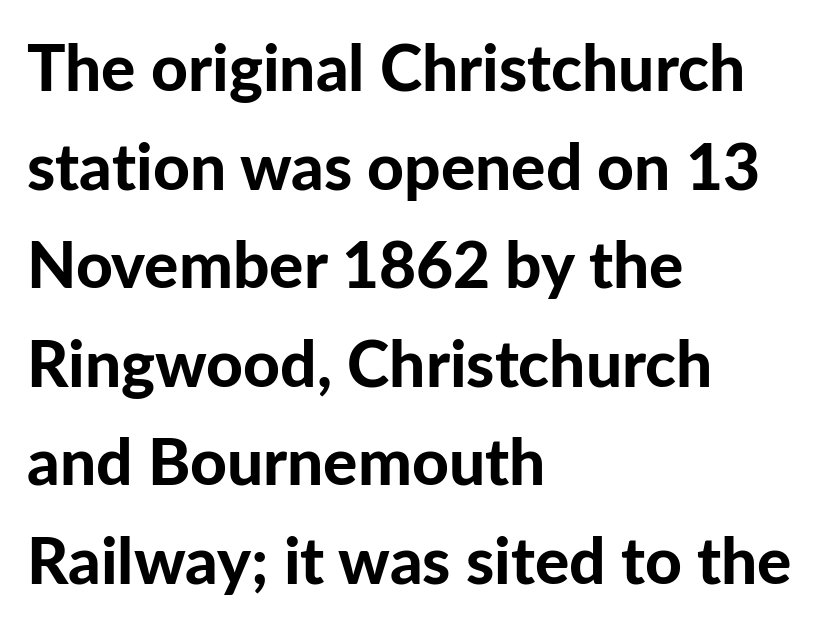
The image shows 64 px bold sans-serif type, upright; set left-aligned, normal line spacing (1.54x), normal letter spacing, not underlined; low stroke contrast and a medium x-height.
